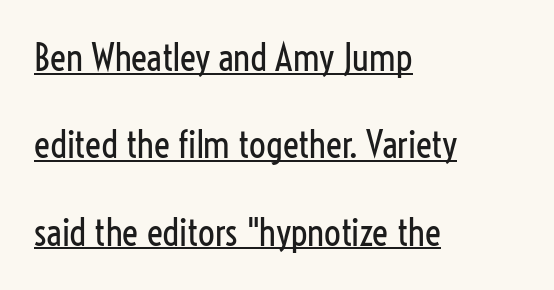
The image shows 37 px regular-weight, condensed sans-serif type, upright; set left-aligned, loose line spacing (2.36x), normal letter spacing, underlined; low stroke contrast and a medium x-height.
